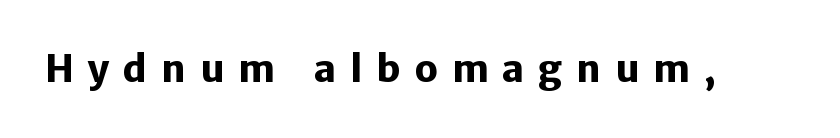
{"serif": "no", "italic": "no", "bold": "yes", "weight": "heavy", "width": "normal", "stroke_contrast": "low", "x_height": "medium", "monospaced": "no", "underline": "no", "letter_spacing": "wide", "letter_spacing_em": 0.37, "glyph_px": 37}
